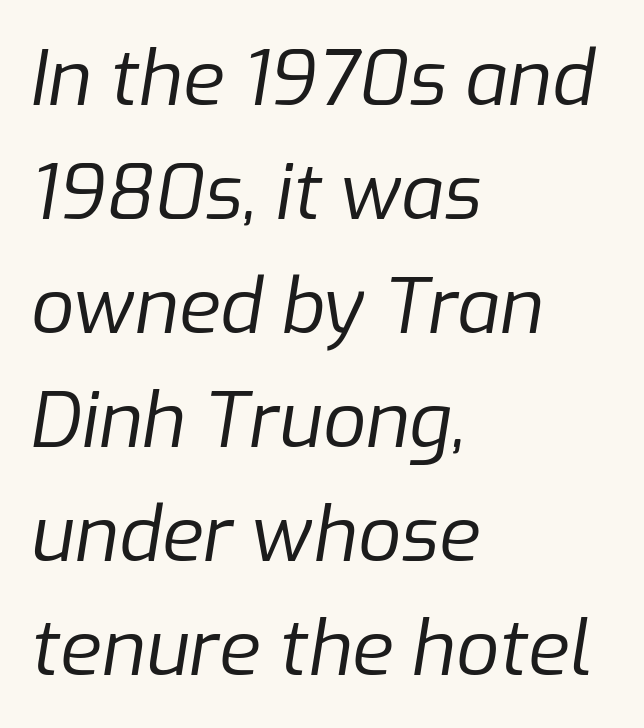
Stroke thickness stays within the range of a standard reading face or lighter. Nothing unusual about the tracking: characters are spaced as the font intends. The designer left line spacing at the default. This rendering features lettering with no underline.
